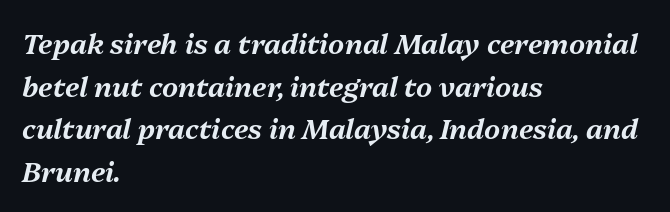
Q: Is the text italic (slanted)? A: Yes, it leans right by about 13 degrees.
Q: Is the text underlined? A: No.
Q: How is the paragraph aligned? A: Left-aligned.
Q: Is the spacing between letters normal or unusually wide? A: Normal.
Q: Is the spacing between lines tight, normal or loose? A: Normal.
Q: Width (condensed, normal, or wide)? A: Normal.
Q: Stroke contrast? A: Medium.
Q: x-height? A: Medium.
Q: Monospaced? A: No.
